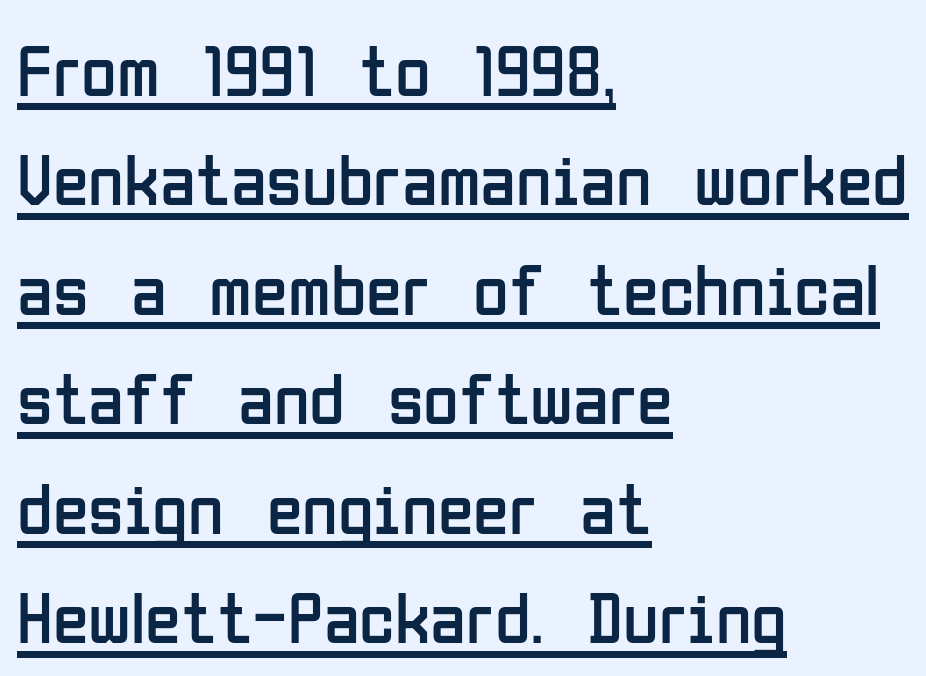
{"serif": "no", "italic": "no", "bold": "no", "weight": "regular", "width": "condensed", "stroke_contrast": "low", "x_height": "medium", "monospaced": "no", "underline": "yes", "align": "left", "line_spacing": "normal", "line_spacing_ratio": 1.5, "letter_spacing": "normal", "letter_spacing_em": 0.0, "glyph_px": 73}
